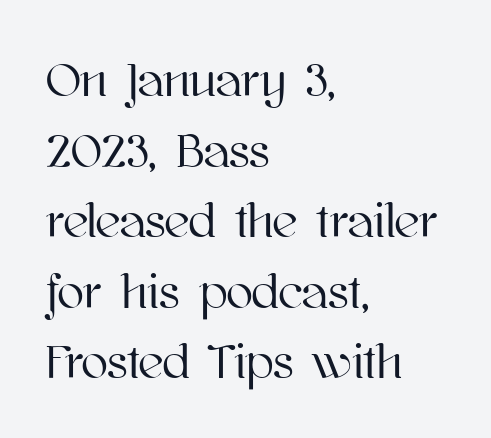
The image shows 49 px text type, upright; set left-aligned, normal line spacing (1.44x), normal letter spacing, not underlined; high stroke contrast and a medium x-height.
